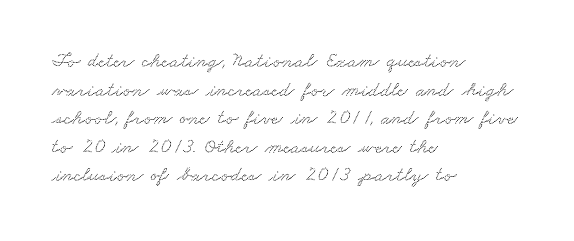
Q: Is the text underlined? A: No.
Q: How is the paragraph aligned? A: Left-aligned.
Q: Is the spacing between letters normal or unusually wide? A: Normal.
Q: Is the spacing between lines tight, normal or loose? A: Normal.
